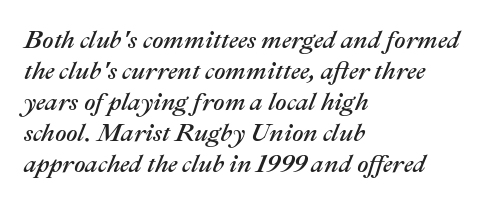
Q: Is the text italic (slanted)? A: Yes, it leans right by about 22 degrees.
Q: Is the text underlined? A: No.
Q: How is the paragraph aligned? A: Left-aligned.
Q: Is the spacing between letters normal or unusually wide? A: Normal.
